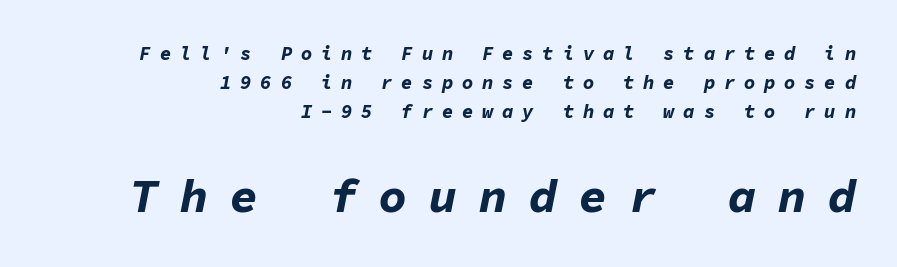
{"italic": "yes", "lean": "right", "slant_degrees": 11, "bold": "yes", "weight": "bold", "width": "normal", "stroke_contrast": "low", "x_height": "medium", "monospaced": "yes", "underline": "no", "align": "right", "line_spacing": "normal", "line_spacing_ratio": 1.52, "letter_spacing": "wide", "letter_spacing_em": 0.46, "larger_block": "second", "size_ratio": 2.47, "glyph_px": 47}
